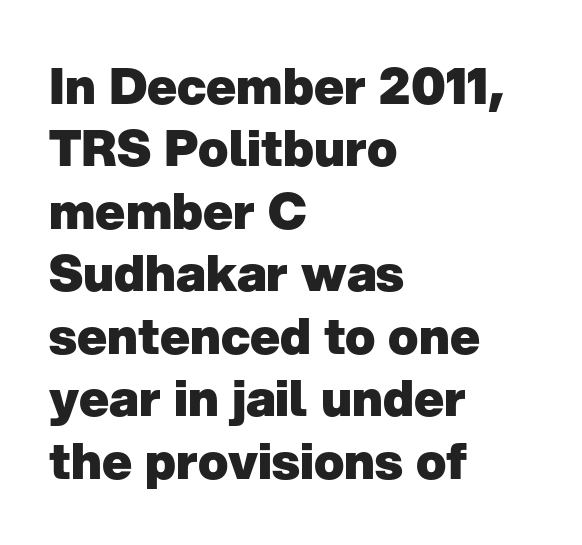
{"serif": "no", "italic": "no", "bold": "yes", "weight": "heavy", "width": "normal", "stroke_contrast": "low", "x_height": "medium", "monospaced": "no", "underline": "no", "align": "left", "line_spacing": "normal", "line_spacing_ratio": 1.25, "letter_spacing": "normal", "letter_spacing_em": 0.0, "glyph_px": 50}
